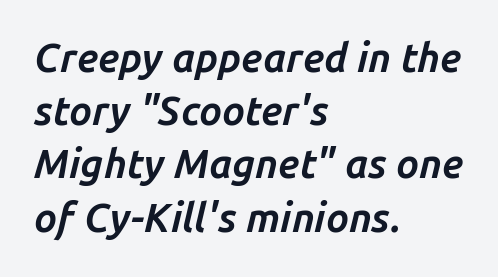
Q: Is the text bold? A: Yes.
Q: Is the text italic (slanted)? A: Yes, it leans right by about 14 degrees.
Q: Is the text underlined? A: No.
Q: How is the paragraph aligned? A: Left-aligned.
Q: Is the spacing between letters normal or unusually wide? A: Normal.
Q: Is the spacing between lines tight, normal or loose? A: Normal.
Q: Width (condensed, normal, or wide)? A: Normal.
Q: Stroke contrast? A: Low.
Q: x-height? A: Medium.
Q: Monospaced? A: No.
